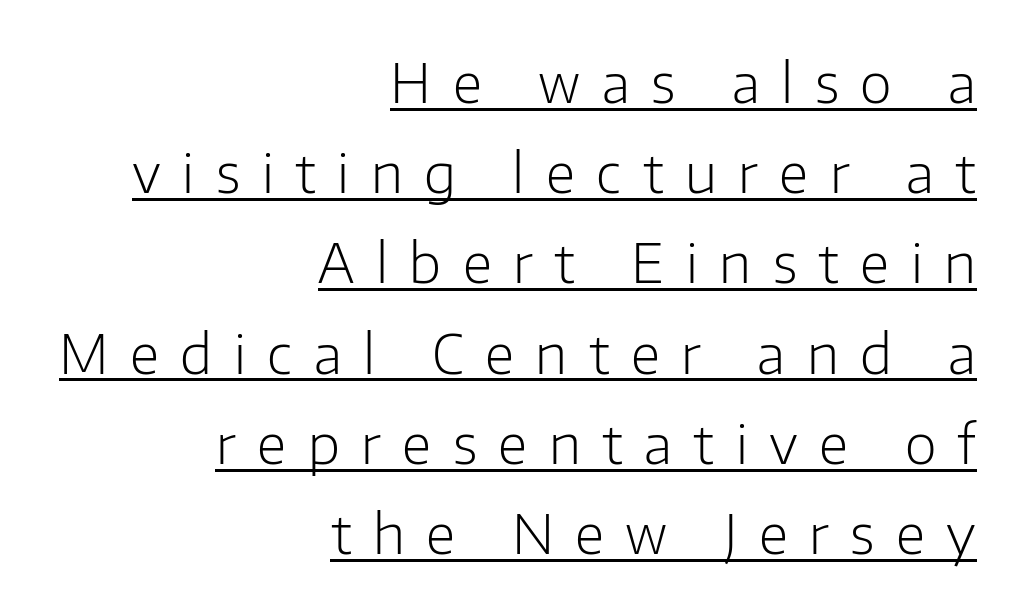
Q: Is the text bold? A: No.
Q: Is the text italic (slanted)? A: No, it is upright.
Q: Is the typeface a serif or a sans-serif typeface? A: Sans-serif.
Q: Is the text underlined? A: Yes.
Q: How is the paragraph aligned? A: Right-aligned.
Q: Is the spacing between letters normal or unusually wide? A: Unusually wide.
Q: Is the spacing between lines tight, normal or loose? A: Normal.
Q: Width (condensed, normal, or wide)? A: Normal.
Q: Stroke contrast? A: Low.
Q: x-height? A: Medium.
Q: Monospaced? A: No.
